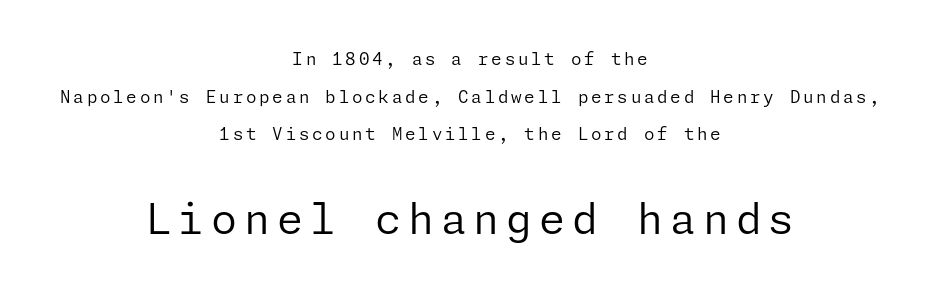
The passage shown is typeset with a sans-serif family. Stroke thickness stays within the range of a standard reading face or lighter. Style check: upright. Teacher's note: observe the equal gaps on both sides — that is centered alignment. Just letters on the line, the space beneath them empty.
